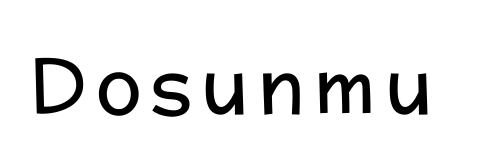
{"serif": "no", "italic": "no", "bold": "no", "weight": "regular", "width": "normal", "stroke_contrast": "low", "x_height": "medium", "monospaced": "no", "underline": "no", "glyph_px": 76}
